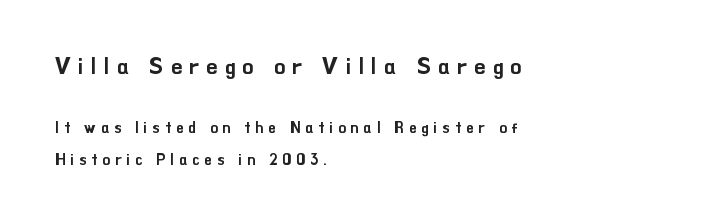
The image shows 22 px text type, upright; set left-aligned, loose line spacing (2.14x), unusually wide letter spacing (+0.34 em), not underlined; the first (top) block is 1.47x larger.
